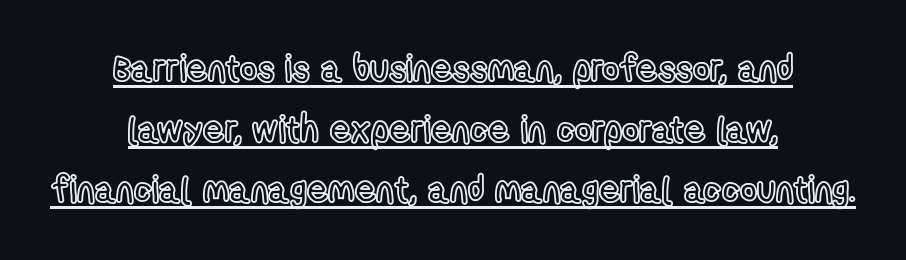
The image shows 37 px condensed type, upright; set centered, normal line spacing (1.64x), normal letter spacing, underlined; a medium x-height.
